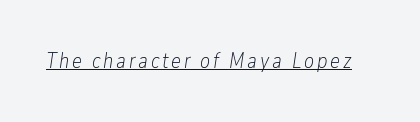
Q: Is the text bold? A: No.
Q: Is the text italic (slanted)? A: Yes, it leans right by about 9 degrees.
Q: Is the text underlined? A: Yes.
